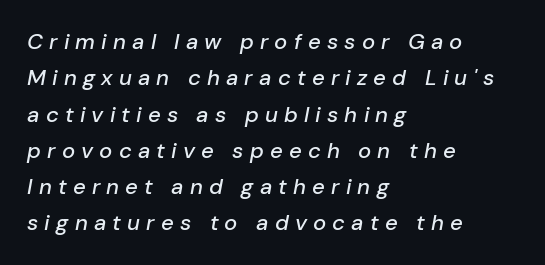
Q: Is the text italic (slanted)? A: Yes, it leans right by about 10 degrees.
Q: Is the text underlined? A: No.
Q: How is the paragraph aligned? A: Left-aligned.
Q: Is the spacing between letters normal or unusually wide? A: Unusually wide.
Q: Is the spacing between lines tight, normal or loose? A: Normal.
